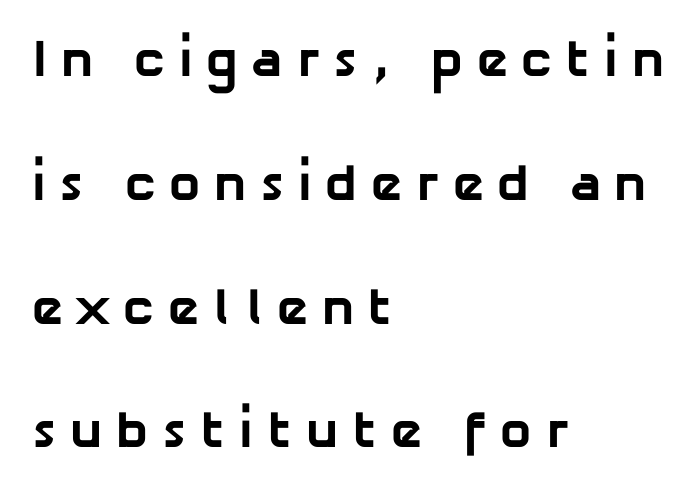
The image shows 52 px bold sans-serif type; set left-aligned, loose line spacing (2.38x), unusually wide letter spacing (+0.26 em), not underlined; low stroke contrast and a medium x-height.
